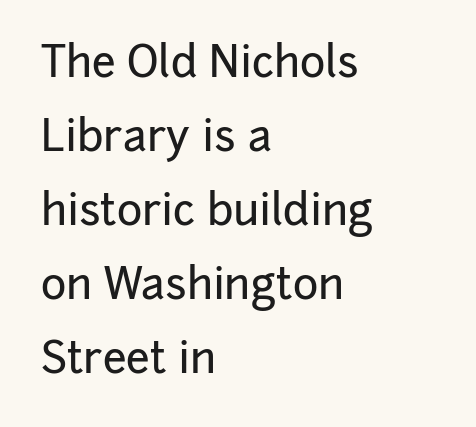
Q: Is the text italic (slanted)? A: No, it is upright.
Q: Is the typeface a serif or a sans-serif typeface? A: Sans-serif.
Q: Is the text underlined? A: No.
Q: How is the paragraph aligned? A: Left-aligned.
Q: Is the spacing between letters normal or unusually wide? A: Normal.
Q: Width (condensed, normal, or wide)? A: Normal.
Q: Stroke contrast? A: Low.
Q: x-height? A: Medium.
Q: Monospaced? A: No.
